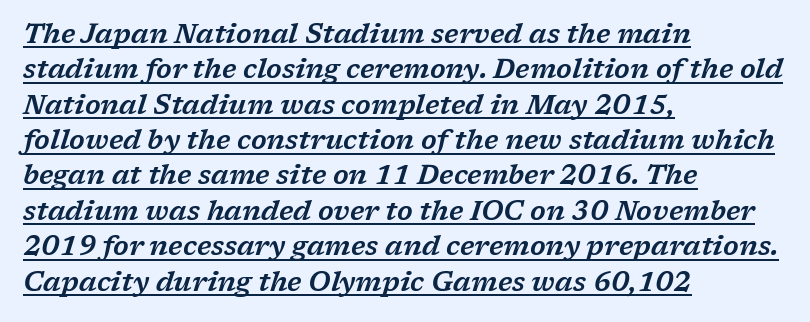
{"italic": "yes", "lean": "right", "slant_degrees": 17, "underline": "yes", "align": "left", "line_spacing": "normal", "line_spacing_ratio": 1.31, "letter_spacing": "normal", "letter_spacing_em": 0.0, "glyph_px": 27}
